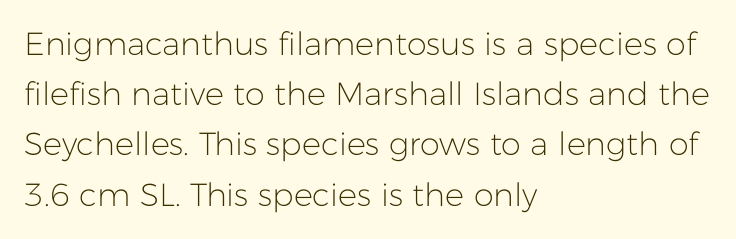
The image shows 32 px light sans-serif type, upright; set left-aligned, normal line spacing (1.57x), normal letter spacing, not underlined; low stroke contrast and a medium x-height.
